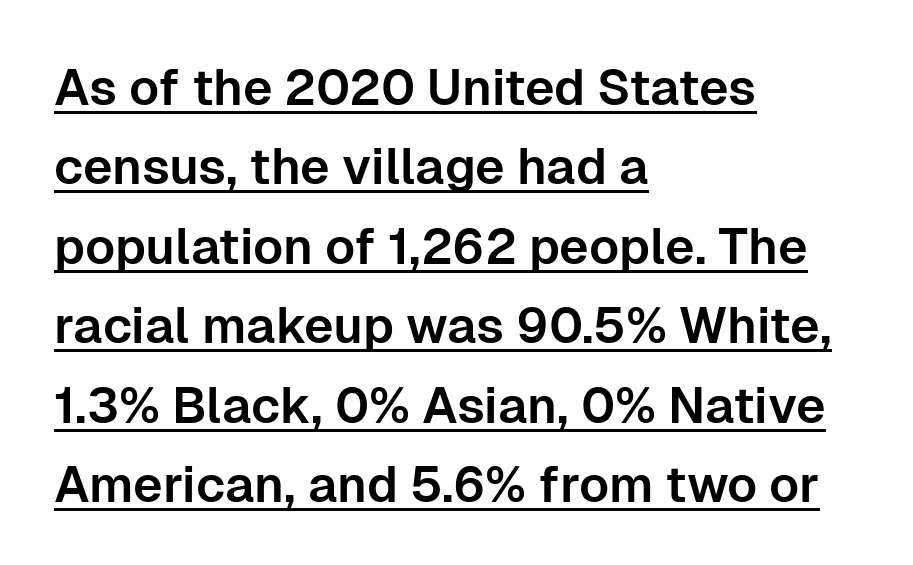
{"serif": "no", "italic": "no", "width": "normal", "stroke_contrast": "low", "x_height": "medium", "monospaced": "no", "underline": "yes", "align": "left", "line_spacing": "normal", "line_spacing_ratio": 1.59, "letter_spacing": "normal", "letter_spacing_em": 0.0, "glyph_px": 50}
